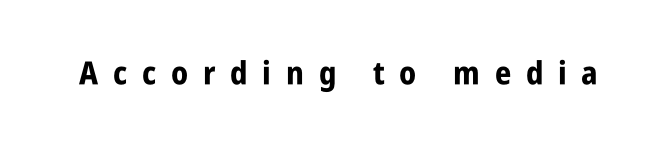
{"serif": "no", "italic": "no", "bold": "yes", "weight": "bold", "width": "condensed", "stroke_contrast": "low", "x_height": "large", "monospaced": "no", "underline": "no", "letter_spacing": "wide", "letter_spacing_em": 0.46, "glyph_px": 32}
